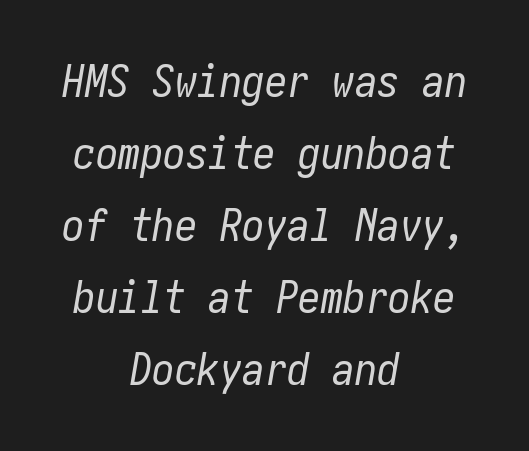
The leading is moderate, giving the passage an even texture. An italicized treatment has been applied to the whole sample. The zone under the glyphs is completely vacant. Teacher's note: observe the equal gaps on both sides — that is centered alignment.
